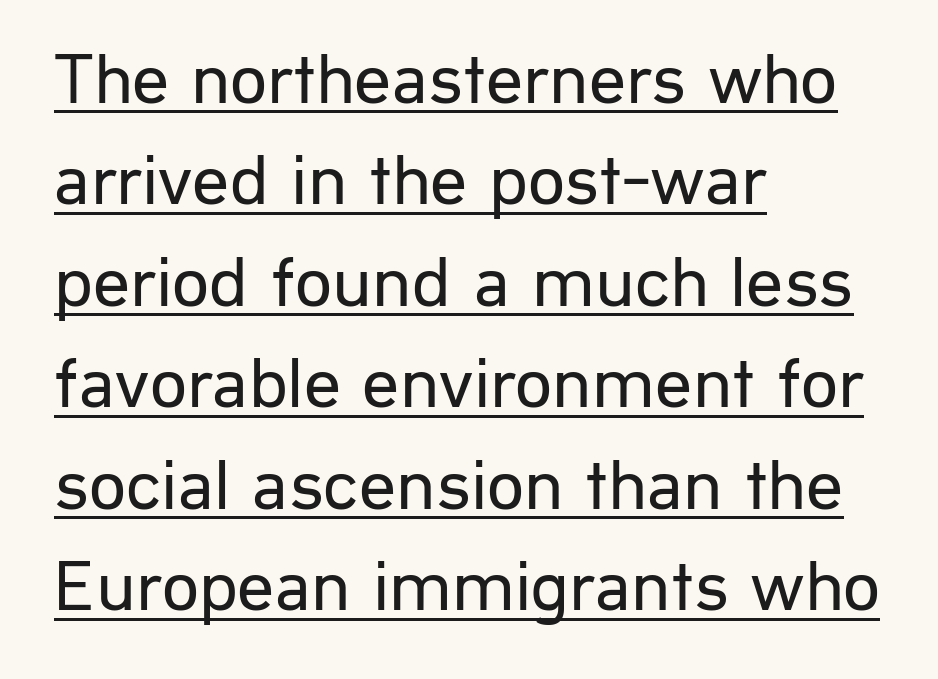
Honestly, the row spacing looks completely unremarkable. Teacher's note: observe the even left margin — that is flush-left alignment. The rendering uses natural spacing where letterforms have individual widths. This is roman type, the default non-slanted kind. You can tell from the bare stems that sans-serif type was used. This is not heavy type; no bold has been used.
